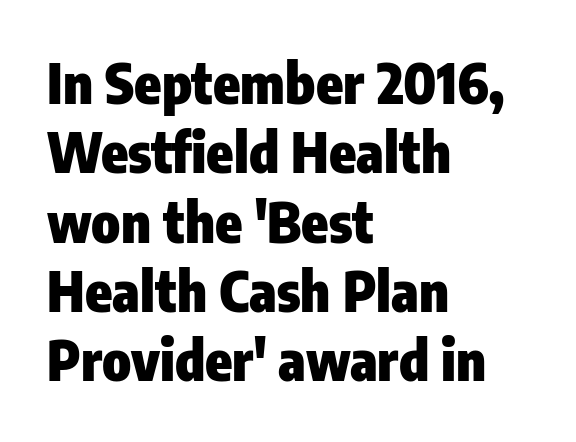
{"serif": "no", "italic": "no", "bold": "yes", "weight": "heavy", "width": "condensed", "stroke_contrast": "low", "x_height": "medium", "monospaced": "no", "underline": "no", "align": "left", "line_spacing": "normal", "line_spacing_ratio": 1.26, "letter_spacing": "normal", "letter_spacing_em": 0.0, "glyph_px": 55}
